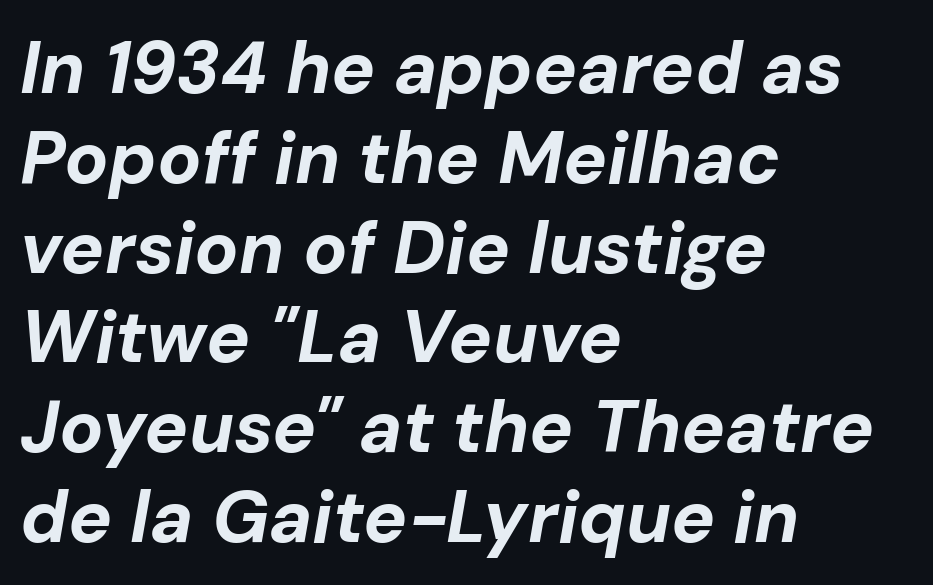
The image shows 73 px bold type, italic (leaning right); set left-aligned, line spacing 1.23x, normal letter spacing, not underlined; low stroke contrast and a medium x-height.
